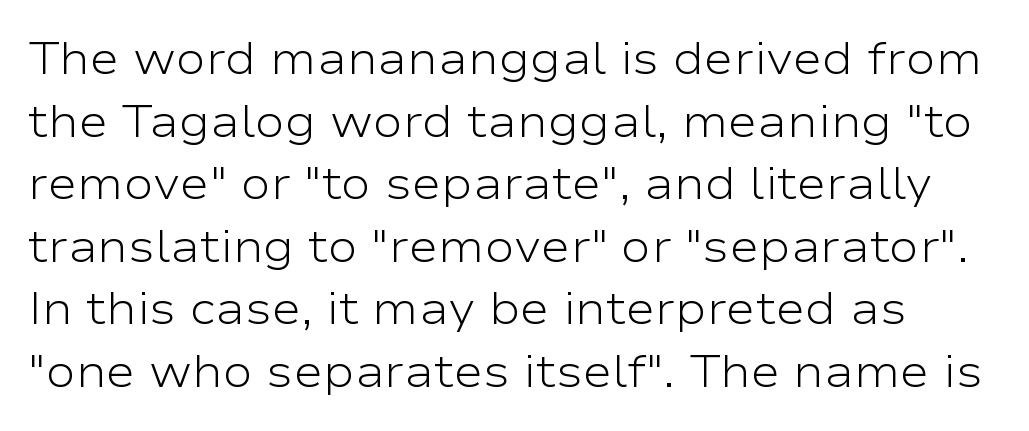
The image shows 45 px light, wide sans-serif type, upright; set normal line spacing (1.39x), normal letter spacing, not underlined; low stroke contrast and a medium x-height.
